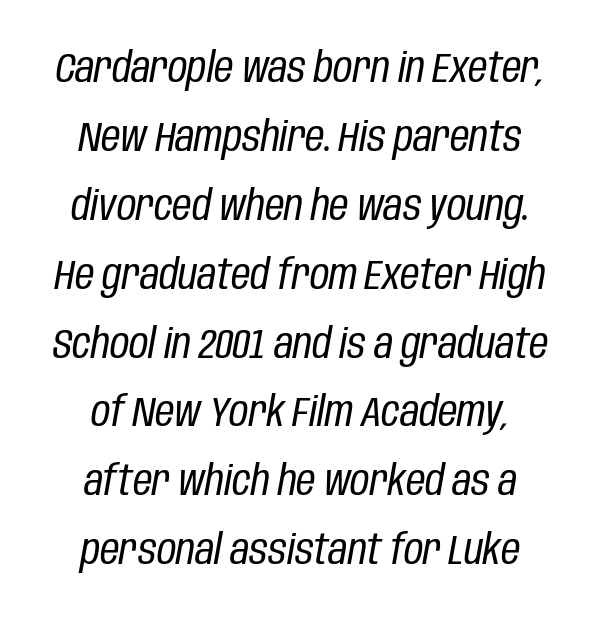
Q: Is the text bold? A: No.
Q: Is the text italic (slanted)? A: Yes, it leans right by about 10 degrees.
Q: Is the text underlined? A: No.
Q: Is the spacing between letters normal or unusually wide? A: Normal.
Q: Is the spacing between lines tight, normal or loose? A: Normal.
Q: Width (condensed, normal, or wide)? A: Condensed.
Q: Stroke contrast? A: Low.
Q: x-height? A: Large.
Q: Monospaced? A: No.
